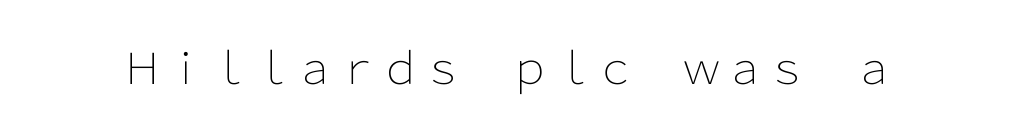
The image shows 43 px light sans-serif type, upright; set normal letter spacing, not underlined; low stroke contrast and a medium x-height.
